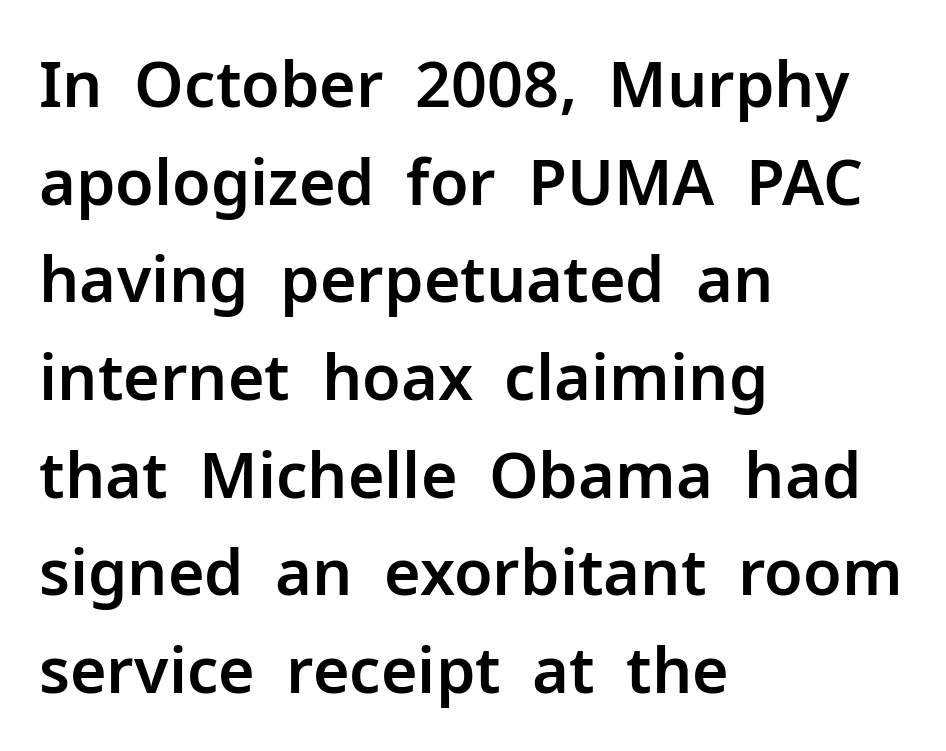
{"serif": "no", "italic": "no", "width": "normal", "stroke_contrast": "low", "x_height": "medium", "monospaced": "no", "underline": "no", "align": "left", "line_spacing": "normal", "line_spacing_ratio": 1.55, "letter_spacing": "normal", "letter_spacing_em": 0.0, "glyph_px": 63}
